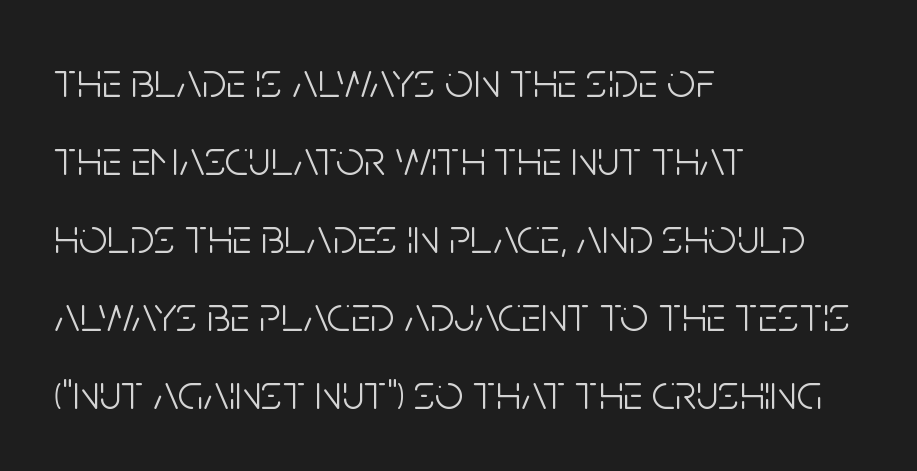
The image shows 50 px light, condensed sans-serif type, upright; set left-aligned, normal line spacing (1.56x), normal letter spacing, not underlined; low stroke contrast and a large x-height.
